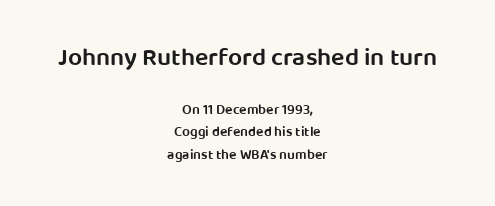
Q: Is the text bold? A: Semi-bold.
Q: Is the text italic (slanted)? A: No, it is upright.
Q: Is the text underlined? A: No.
Q: How is the paragraph aligned? A: Centered.
Q: Is the spacing between letters normal or unusually wide? A: Normal.
Q: Is the spacing between lines tight, normal or loose? A: Normal.
Q: Which block of text is set in a larger size, the first (top) or the second (bottom)? A: The first (top) one.
